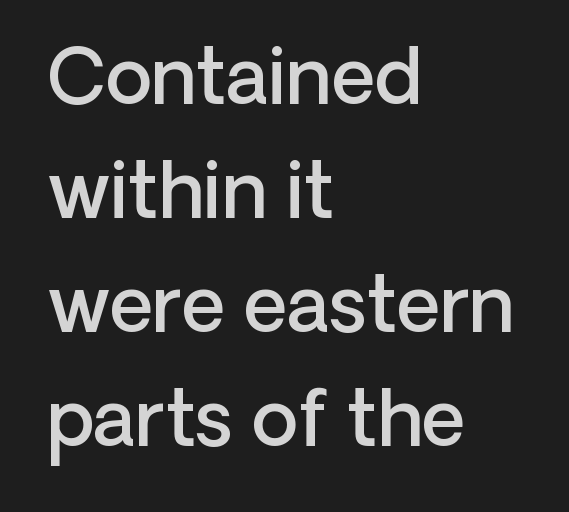
The image shows 76 px semibold sans-serif type, upright; set left-aligned, normal line spacing (1.5x), normal letter spacing, not underlined; low stroke contrast and a medium x-height.
